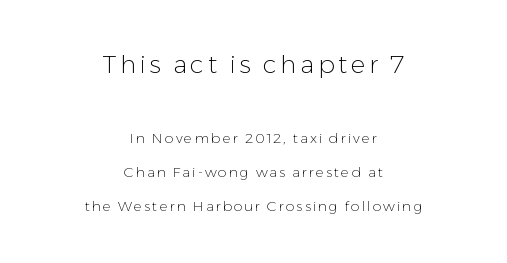
Q: Is the text bold? A: No.
Q: Is the text italic (slanted)? A: No, it is upright.
Q: Is the text underlined? A: No.
Q: How is the paragraph aligned? A: Centered.
Q: Is the spacing between lines tight, normal or loose? A: Loose.
Q: Which block of text is set in a larger size, the first (top) or the second (bottom)? A: The first (top) one.
